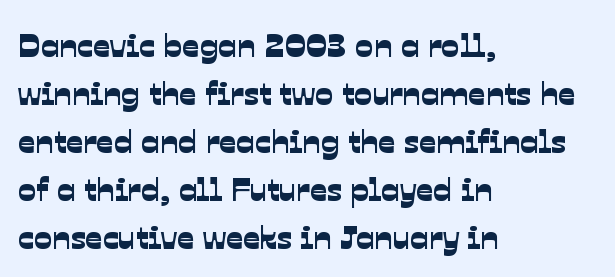
{"serif": "no", "width": "normal", "stroke_contrast": "low", "x_height": "medium", "monospaced": "no", "underline": "no", "align": "left", "line_spacing": "normal", "line_spacing_ratio": 1.41, "letter_spacing": "normal", "letter_spacing_em": 0.0, "glyph_px": 34}
